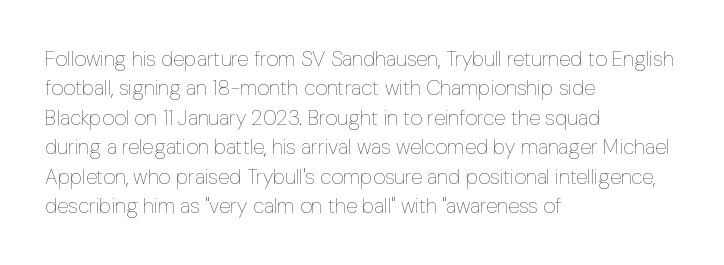
{"italic": "no", "bold": "no", "underline": "no", "align": "left", "line_spacing": "normal", "line_spacing_ratio": 1.4, "letter_spacing": "normal", "letter_spacing_em": 0.0, "glyph_px": 21}
